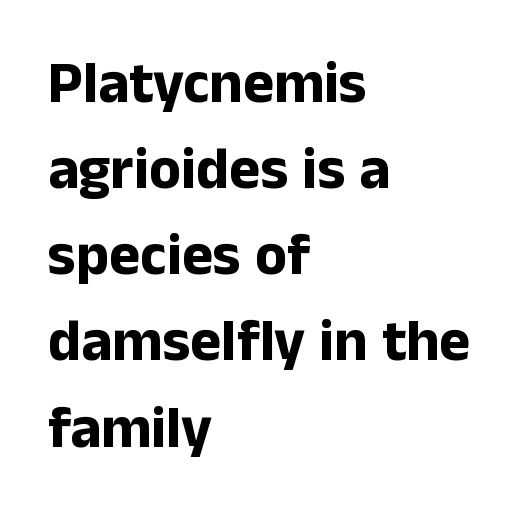
{"serif": "no", "italic": "no", "bold": "yes", "weight": "bold", "width": "normal", "stroke_contrast": "low", "x_height": "medium", "monospaced": "no", "underline": "no", "align": "left", "line_spacing": "normal", "line_spacing_ratio": 1.46, "letter_spacing": "normal", "letter_spacing_em": 0.0, "glyph_px": 59}
